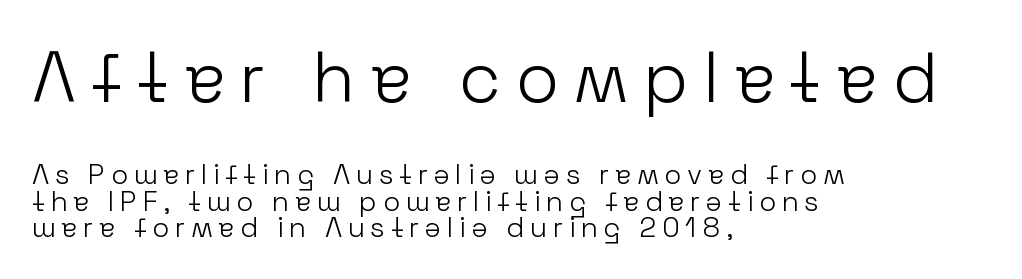
{"serif": "no", "italic": "no", "bold": "no", "weight": "light", "width": "normal", "stroke_contrast": "low", "x_height": "medium", "monospaced": "no", "underline": "no", "align": "left", "line_spacing": "tight", "line_spacing_ratio": 0.95, "letter_spacing": "wide", "letter_spacing_em": 0.2, "larger_block": "first", "size_ratio": 2.54, "glyph_px": 71}
